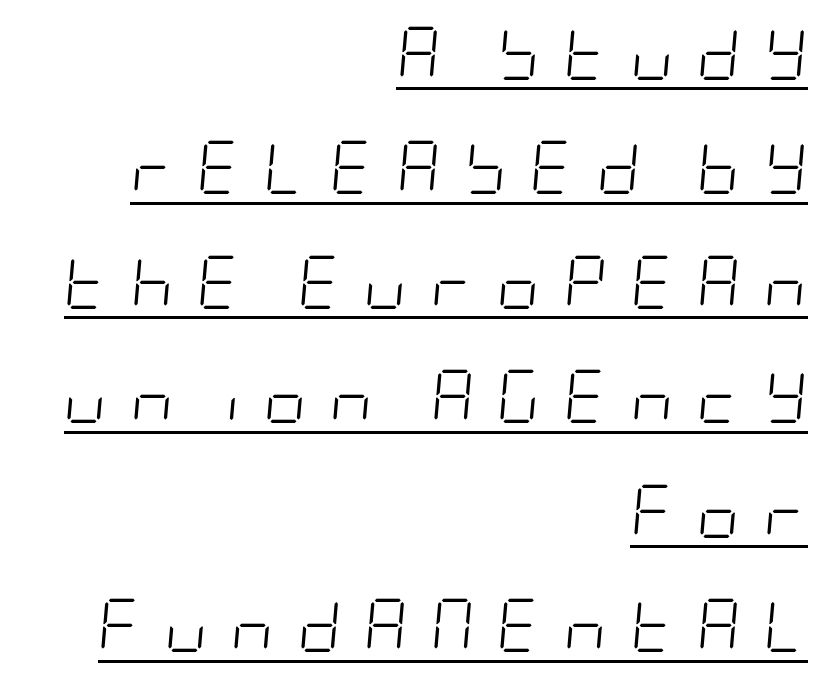
Q: Is the text bold? A: No.
Q: Is the text italic (slanted)? A: Yes, it leans right by about 5 degrees.
Q: Is the text underlined? A: Yes.
Q: How is the paragraph aligned? A: Right-aligned.
Q: Is the spacing between letters normal or unusually wide? A: Unusually wide.
Q: Is the spacing between lines tight, normal or loose? A: Loose.
Q: Width (condensed, normal, or wide)? A: Condensed.
Q: Stroke contrast? A: Low.
Q: x-height? A: Large.
